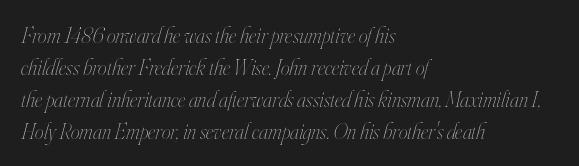
The image shows 22 px text type, italic (leaning right); set left-aligned, normal line spacing (1.45x), normal letter spacing, not underlined.
